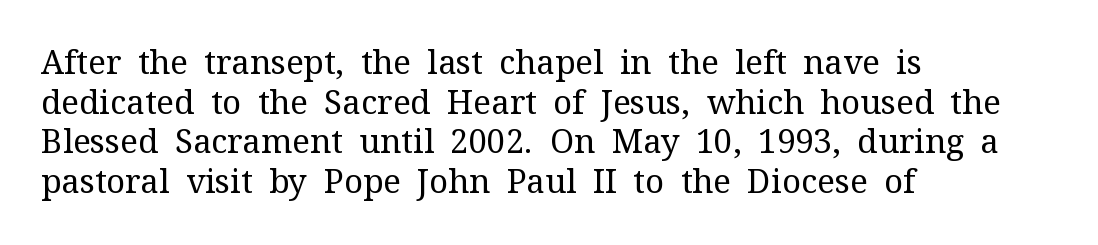
Q: Is the text bold? A: No.
Q: Is the text italic (slanted)? A: No, it is upright.
Q: Is the typeface a serif or a sans-serif typeface? A: Serif.
Q: Is the text underlined? A: No.
Q: How is the paragraph aligned? A: Left-aligned.
Q: Is the spacing between letters normal or unusually wide? A: Normal.
Q: Width (condensed, normal, or wide)? A: Normal.
Q: Stroke contrast? A: Medium.
Q: x-height? A: Medium.
Q: Monospaced? A: No.
